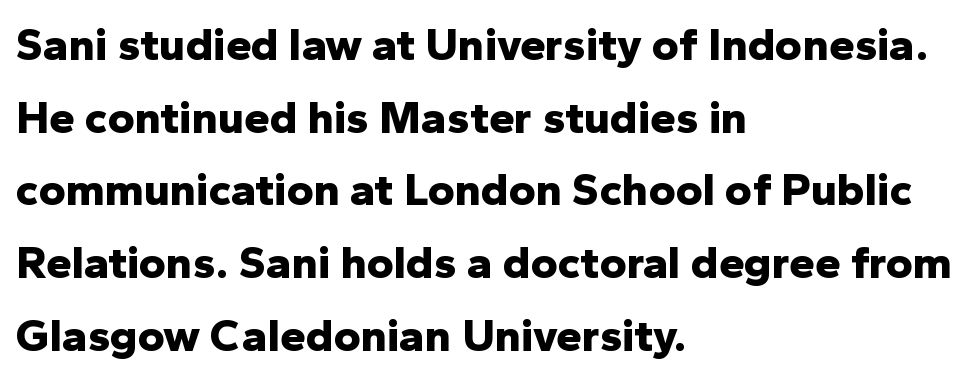
Q: Is the text bold? A: Yes.
Q: Is the text italic (slanted)? A: No, it is upright.
Q: Is the typeface a serif or a sans-serif typeface? A: Sans-serif.
Q: Is the text underlined? A: No.
Q: How is the paragraph aligned? A: Left-aligned.
Q: Is the spacing between letters normal or unusually wide? A: Normal.
Q: Is the spacing between lines tight, normal or loose? A: Normal.
Q: Width (condensed, normal, or wide)? A: Normal.
Q: Stroke contrast? A: Low.
Q: x-height? A: Medium.
Q: Monospaced? A: No.
